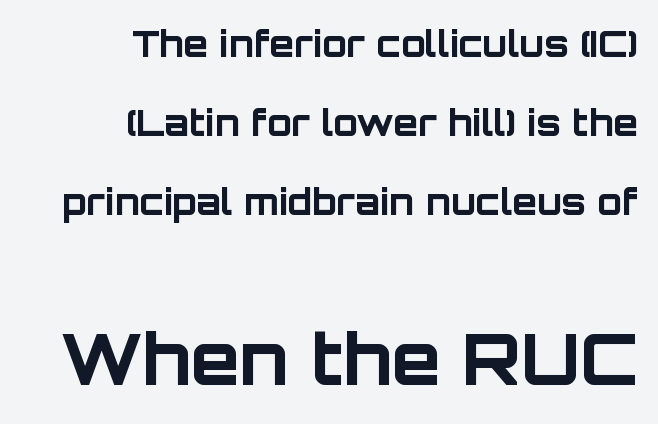
The image shows 71 px bold sans-serif type, upright; set right-aligned, loose line spacing (2.19x), normal letter spacing, not underlined; the second (bottom) block is 1.97x larger; low stroke contrast and a large x-height.
